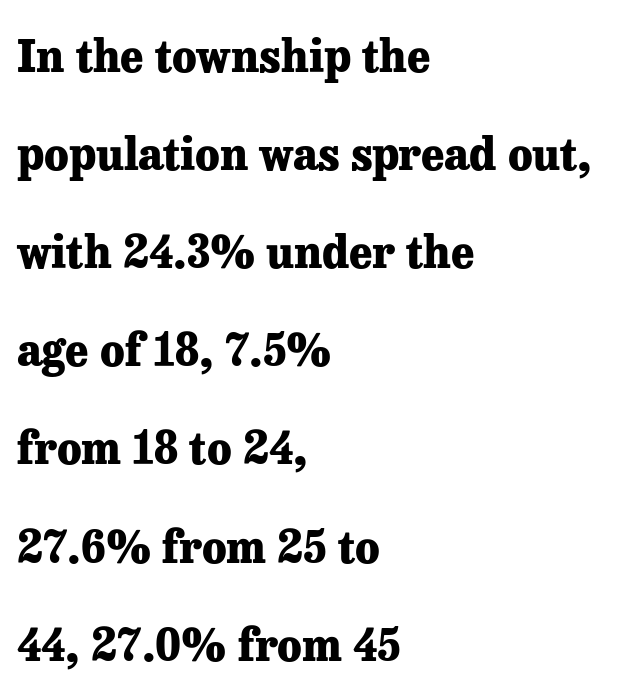
Q: Is the text bold? A: Yes.
Q: Is the text italic (slanted)? A: No, it is upright.
Q: Is the typeface a serif or a sans-serif typeface? A: Serif.
Q: Is the text underlined? A: No.
Q: How is the paragraph aligned? A: Left-aligned.
Q: Is the spacing between letters normal or unusually wide? A: Normal.
Q: Is the spacing between lines tight, normal or loose? A: Loose.
Q: Width (condensed, normal, or wide)? A: Normal.
Q: Stroke contrast? A: Low.
Q: x-height? A: Medium.
Q: Monospaced? A: No.
